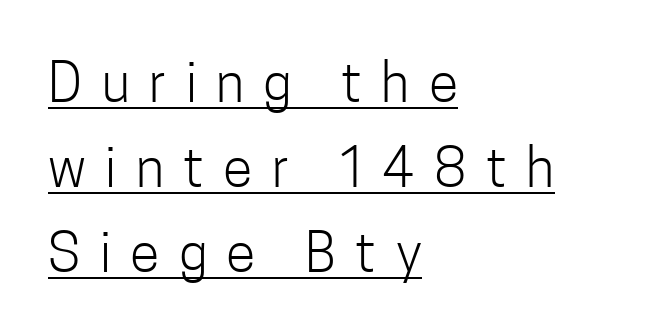
{"serif": "no", "italic": "no", "bold": "no", "weight": "light", "width": "condensed", "stroke_contrast": "low", "x_height": "medium", "monospaced": "no", "underline": "yes", "align": "left", "line_spacing": "normal", "line_spacing_ratio": 1.57, "letter_spacing": "wide", "letter_spacing_em": 0.36, "glyph_px": 54}
